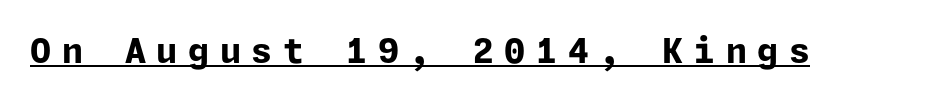
Q: Is the text bold? A: Yes.
Q: Is the text italic (slanted)? A: No, it is upright.
Q: Is the typeface a serif or a sans-serif typeface? A: Sans-serif.
Q: Is the text underlined? A: Yes.
Q: Is the spacing between letters normal or unusually wide? A: Unusually wide.
Q: Width (condensed, normal, or wide)? A: Normal.
Q: Stroke contrast? A: Low.
Q: x-height? A: Medium.
